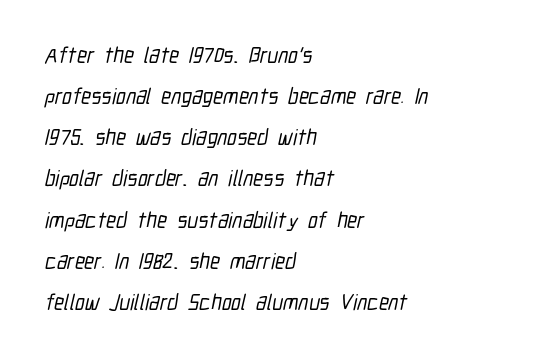
Does extra space separate the letters? No, they use regular spacing. Honestly, there is no underline to notice here at all. Layout note: lines flush left.
